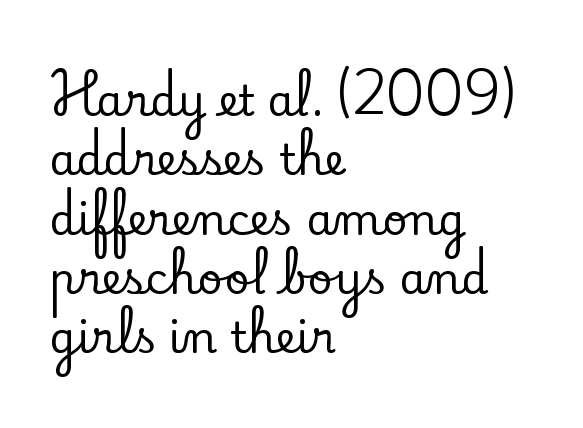
Q: Is the text italic (slanted)? A: No, it is upright.
Q: Is the typeface a serif or a sans-serif typeface? A: Serif.
Q: Is the text underlined? A: No.
Q: How is the paragraph aligned? A: Left-aligned.
Q: Is the spacing between letters normal or unusually wide? A: Normal.
Q: Is the spacing between lines tight, normal or loose? A: Normal.
Q: Width (condensed, normal, or wide)? A: Normal.
Q: Stroke contrast? A: Low.
Q: x-height? A: Small.
Q: Monospaced? A: No.
